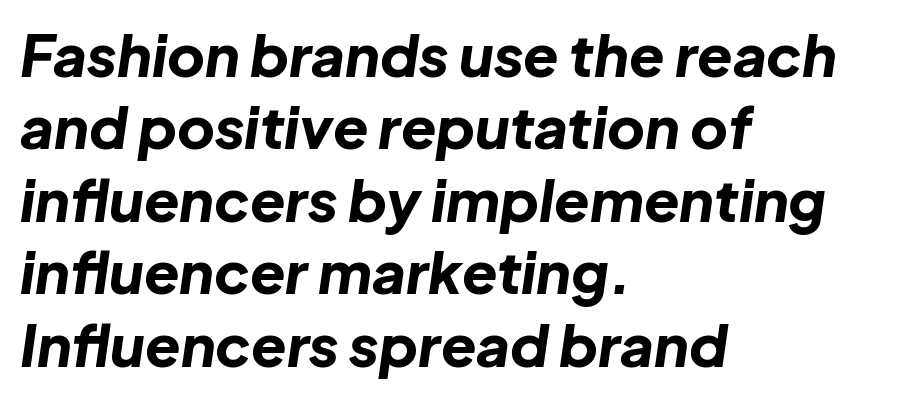
{"italic": "yes", "lean": "right", "slant_degrees": 8, "bold": "yes", "weight": "bold", "width": "normal", "stroke_contrast": "low", "x_height": "medium", "monospaced": "no", "underline": "no", "align": "left", "line_spacing": "normal", "line_spacing_ratio": 1.25, "letter_spacing": "normal", "letter_spacing_em": 0.0, "glyph_px": 58}
